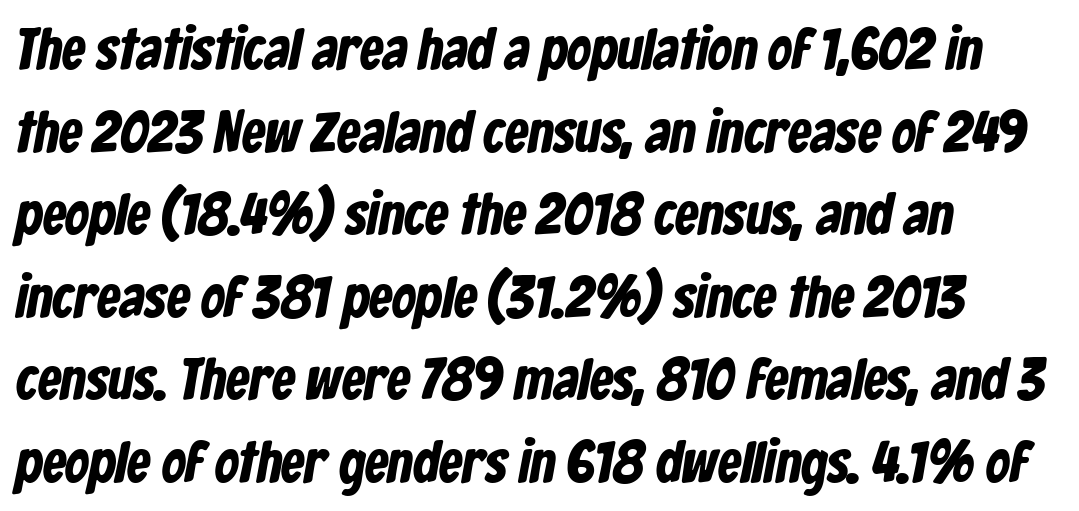
Q: Is the text bold? A: Yes.
Q: Is the typeface a serif or a sans-serif typeface? A: Sans-serif.
Q: Is the text underlined? A: No.
Q: How is the paragraph aligned? A: Left-aligned.
Q: Is the spacing between letters normal or unusually wide? A: Normal.
Q: Is the spacing between lines tight, normal or loose? A: Normal.
Q: Width (condensed, normal, or wide)? A: Condensed.
Q: Stroke contrast? A: Low.
Q: x-height? A: Medium.
Q: Monospaced? A: No.
